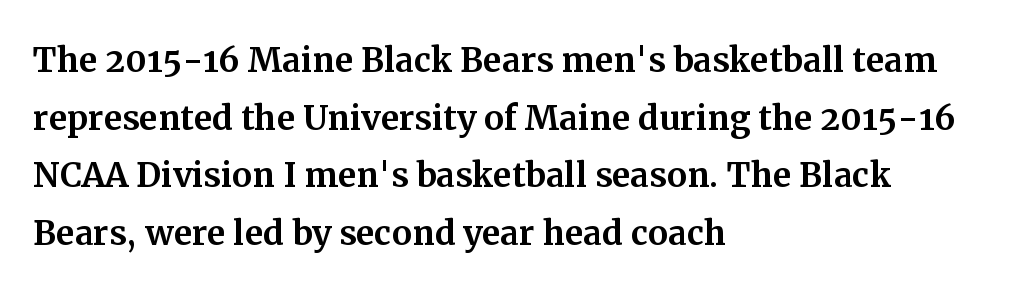
Nope, not italic — everything's standing straight. Clear beneath every line of the passage. The font family rendered here belongs to the serif group. The vertical gap from one line to the next is medium. The face used here is proportionally spaced, like ordinary book or web type. Compared with a centered layout, this one pins lines to the left instead.
